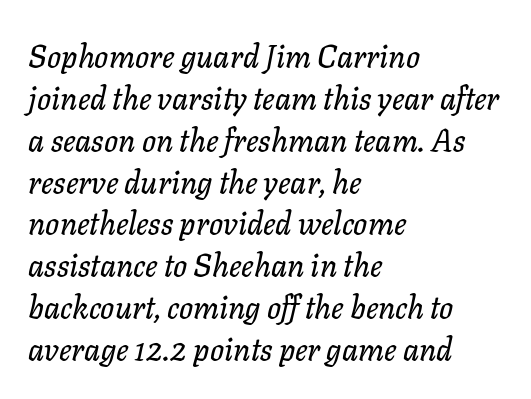
The image shows 31 px text type, italic (leaning right); set left-aligned, normal line spacing (1.35x), normal letter spacing, not underlined; low stroke contrast and a medium x-height.
